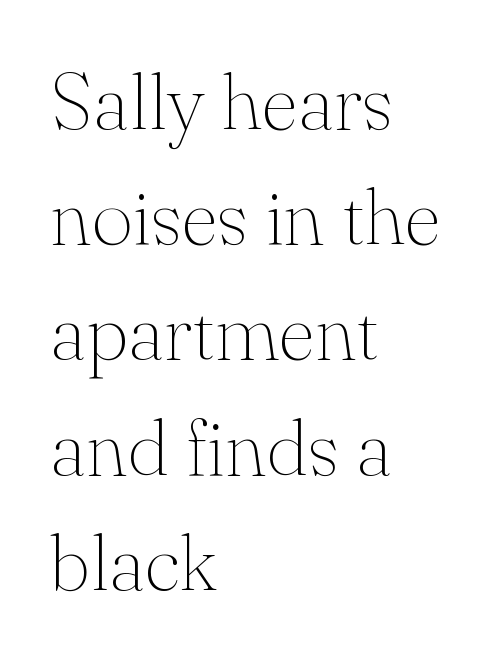
{"serif": "yes", "italic": "no", "bold": "no", "weight": "thin", "width": "normal", "stroke_contrast": "medium", "x_height": "small", "monospaced": "no", "underline": "no", "align": "left", "line_spacing": "normal", "line_spacing_ratio": 1.44, "letter_spacing": "normal", "letter_spacing_em": 0.0, "glyph_px": 80}
